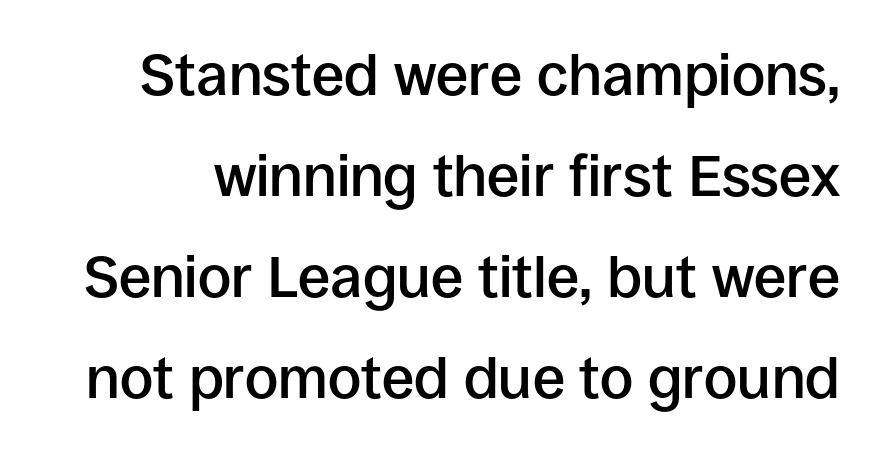
The image shows 58 px semibold sans-serif type, upright; set line spacing 1.74x, normal letter spacing, not underlined; low stroke contrast and a large x-height.
